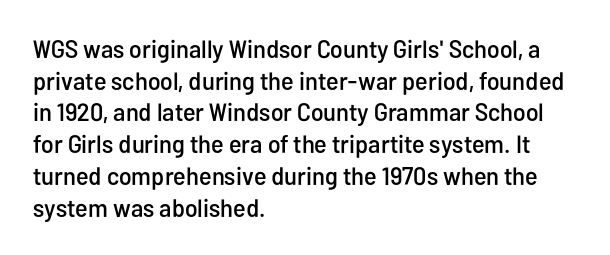
{"italic": "no", "underline": "no", "align": "left", "line_spacing": "normal", "line_spacing_ratio": 1.27, "letter_spacing": "normal", "letter_spacing_em": 0.0, "glyph_px": 25}
